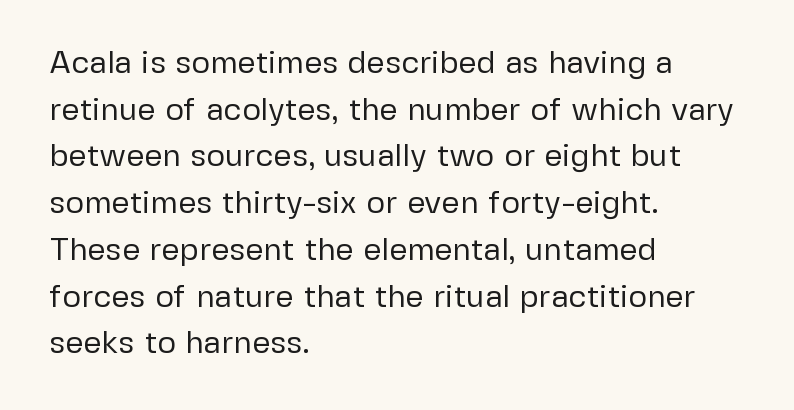
Notice how the stems are strictly vertical — no italics here. The passage shown is typeset with a sans-serif family. There is no visible air inserted between adjacent glyphs. The passage shown is not bold in any degree. Rows of type keep a routine distance in the vertical direction. Here the designer chose a conventional face with non-uniform glyph widths.
